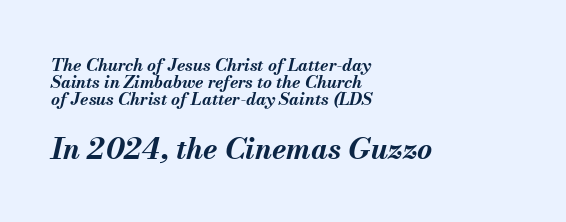
The image shows 29 px bold type, italic (leaning right); set left-aligned, tight line spacing (1.01x), normal letter spacing, not underlined; the second (bottom) block is 1.71x larger; medium stroke contrast and a small x-height.
